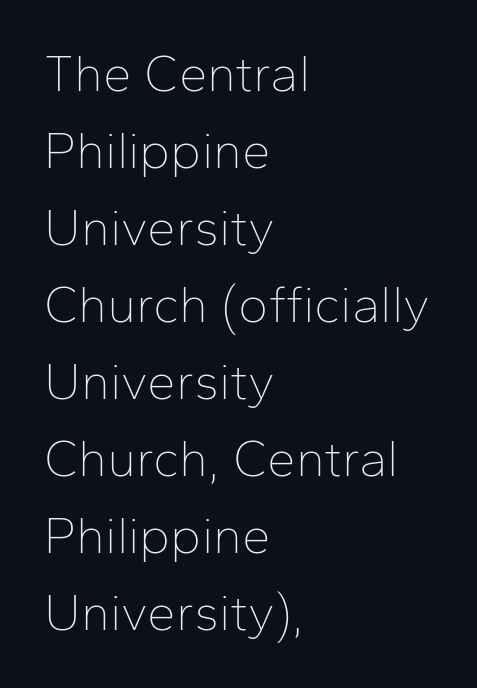
Quick note: interline space is typical. Do the characters align in a grid? No, the font is proportional. Caption: standard tracking, unaltered. You can tell from the bare stems that sans-serif type was used. The lines in this sample share a left origin and differ only in where they stop. Heft: none added — not bold.
